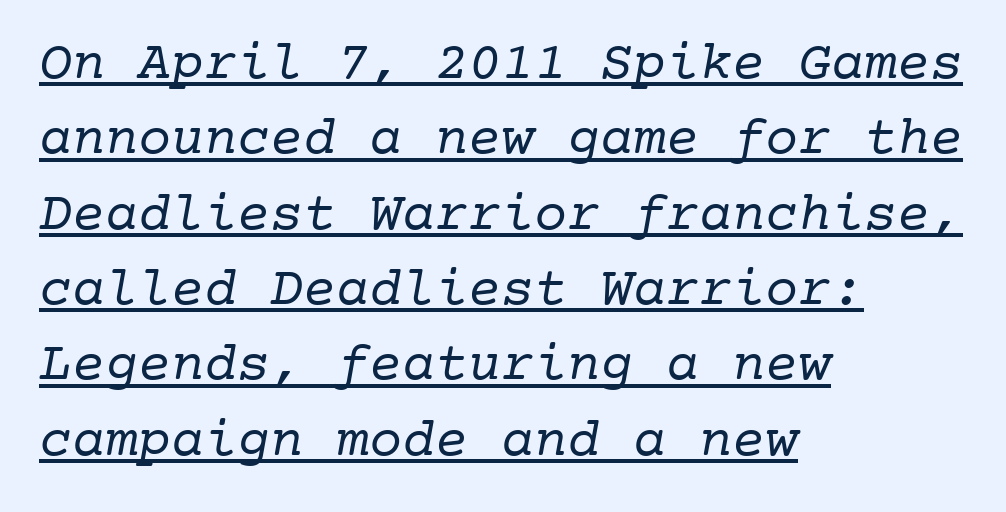
Q: Is the text bold? A: No.
Q: Is the typeface a serif or a sans-serif typeface? A: Serif.
Q: Is the text underlined? A: Yes.
Q: How is the paragraph aligned? A: Left-aligned.
Q: Is the spacing between letters normal or unusually wide? A: Normal.
Q: Is the spacing between lines tight, normal or loose? A: Normal.
Q: Width (condensed, normal, or wide)? A: Normal.
Q: Stroke contrast? A: Low.
Q: x-height? A: Medium.
Q: Monospaced? A: Yes.
